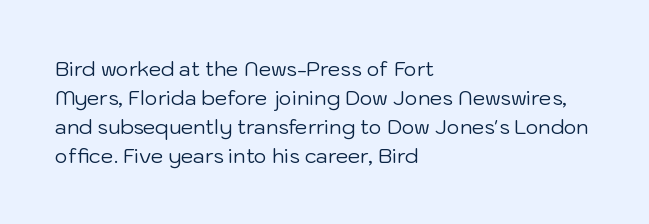
Q: Is the text bold? A: No.
Q: Is the text italic (slanted)? A: No, it is upright.
Q: Is the text underlined? A: No.
Q: How is the paragraph aligned? A: Left-aligned.
Q: Is the spacing between letters normal or unusually wide? A: Normal.
Q: Is the spacing between lines tight, normal or loose? A: Normal.
